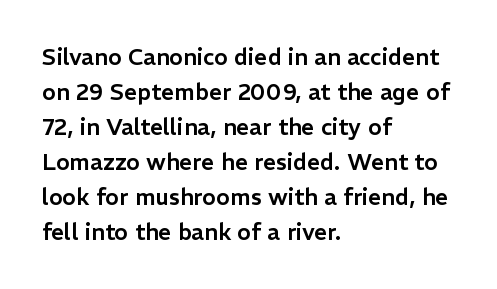
Q: Is the text italic (slanted)? A: No, it is upright.
Q: Is the text underlined? A: No.
Q: How is the paragraph aligned? A: Left-aligned.
Q: Is the spacing between letters normal or unusually wide? A: Normal.
Q: Is the spacing between lines tight, normal or loose? A: Normal.
